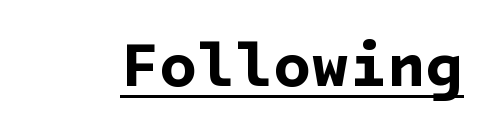
A sans-serif font was chosen for this passage. You'd pick this weight for a headline — it's a proper bold. Standard letterfit; no display-style spreading of the glyphs. The specimen includes a rule beneath the text block's lines.
